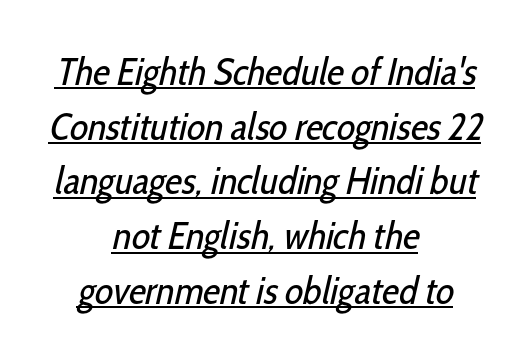
Q: Is the text bold? A: No.
Q: Is the typeface a serif or a sans-serif typeface? A: Sans-serif.
Q: Is the text underlined? A: Yes.
Q: How is the paragraph aligned? A: Centered.
Q: Is the spacing between letters normal or unusually wide? A: Normal.
Q: Is the spacing between lines tight, normal or loose? A: Normal.
Q: Width (condensed, normal, or wide)? A: Condensed.
Q: Stroke contrast? A: Low.
Q: x-height? A: Medium.
Q: Monospaced? A: No.
